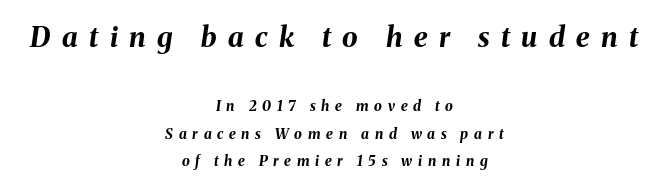
{"italic": "yes", "lean": "right", "slant_degrees": 8, "bold": "yes", "weight": "bold", "width": "normal", "stroke_contrast": "medium", "x_height": "medium", "monospaced": "no", "underline": "no", "align": "center", "line_spacing": "loose", "line_spacing_ratio": 1.98, "letter_spacing": "wide", "letter_spacing_em": 0.41, "larger_block": "first", "size_ratio": 2.0, "glyph_px": 28}
